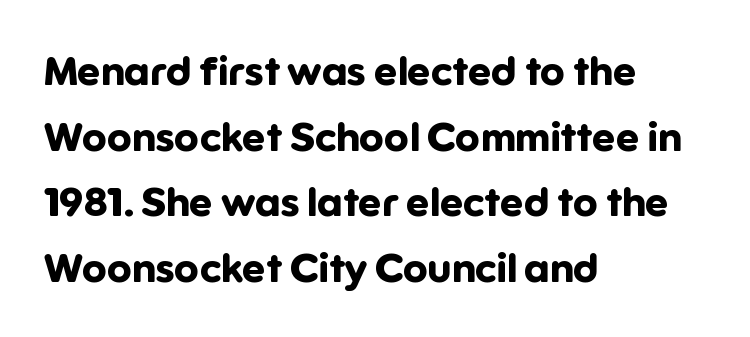
{"serif": "no", "italic": "no", "bold": "yes", "weight": "bold", "width": "normal", "stroke_contrast": "low", "x_height": "medium", "monospaced": "no", "underline": "no", "align": "left", "line_spacing": "normal", "line_spacing_ratio": 1.6, "letter_spacing": "normal", "letter_spacing_em": 0.0, "glyph_px": 41}
